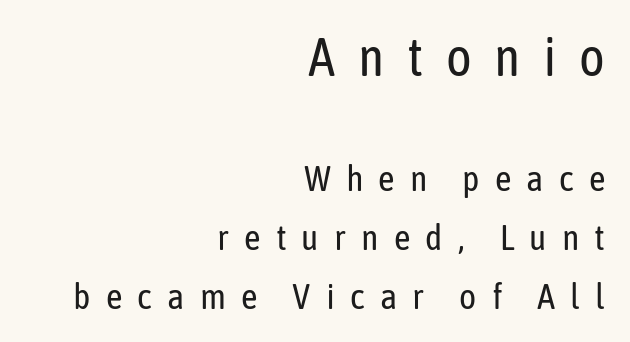
The image shows 54 px regular-weight, condensed sans-serif type, upright; set right-aligned, normal line spacing (1.64x), unusually wide letter spacing (+0.42 em), not underlined; the first (top) block is 1.5x larger; low stroke contrast and a medium x-height.
